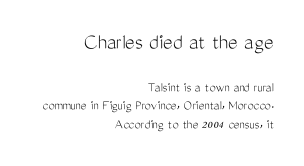
The passage shown is not underscored anywhere. Letters have the restrained weight of plain body copy at most. The rendering shrinks the type as you move from the upper chunk to the lower. Notice how descenders clear the ascenders below comfortably — that's standard leading. The face used here is rendered with its standard letterfit.
